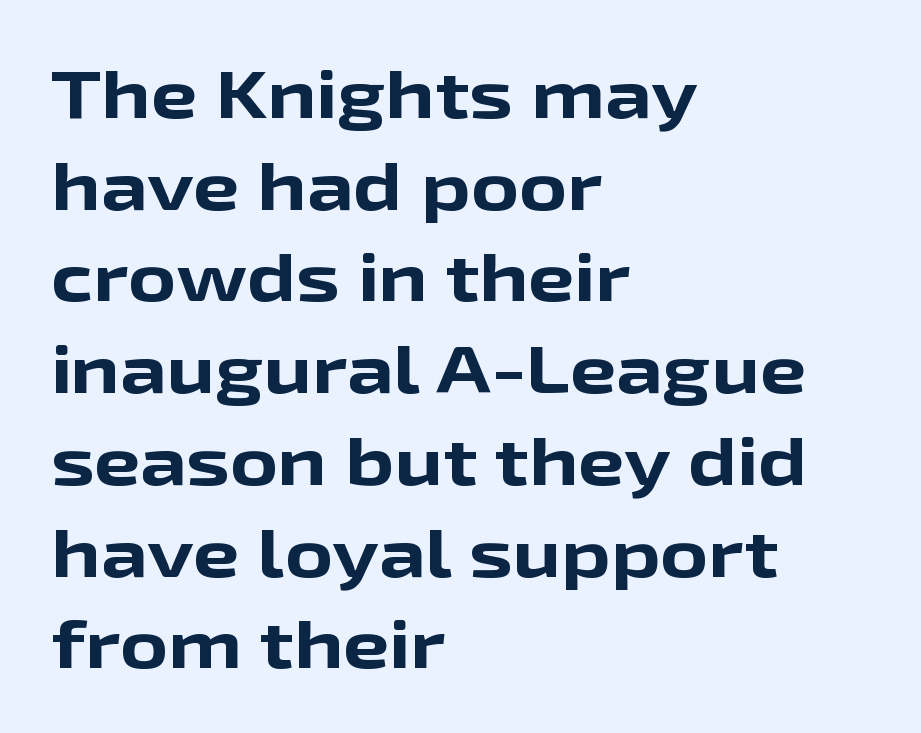
Q: Is the text bold? A: Yes.
Q: Is the text italic (slanted)? A: No, it is upright.
Q: Is the typeface a serif or a sans-serif typeface? A: Sans-serif.
Q: Is the text underlined? A: No.
Q: How is the paragraph aligned? A: Left-aligned.
Q: Is the spacing between letters normal or unusually wide? A: Normal.
Q: Is the spacing between lines tight, normal or loose? A: Normal.
Q: Width (condensed, normal, or wide)? A: Wide.
Q: Stroke contrast? A: Low.
Q: x-height? A: Medium.
Q: Monospaced? A: No.
